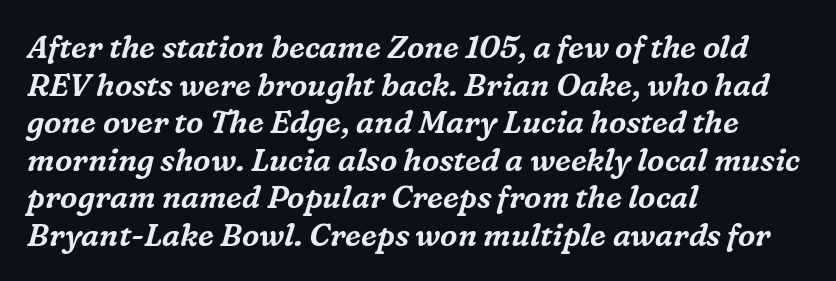
The image shows 31 px serif type, italic (leaning right); set left-aligned, line spacing 1.21x, normal letter spacing, not underlined; medium stroke contrast and a medium x-height.
